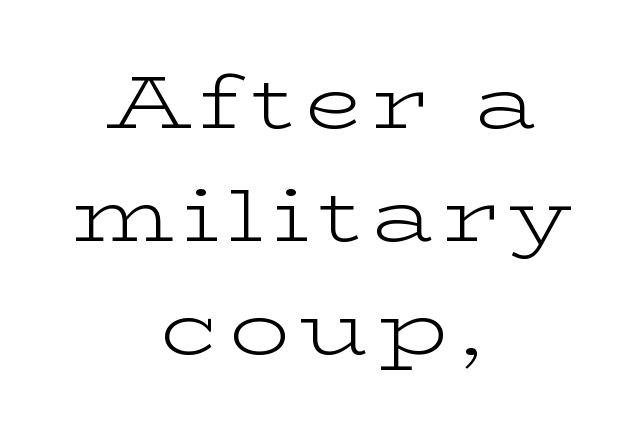
The image shows 75 px light, wide serif type, upright; set centered, normal line spacing (1.51x), not underlined; low stroke contrast and a medium x-height.
